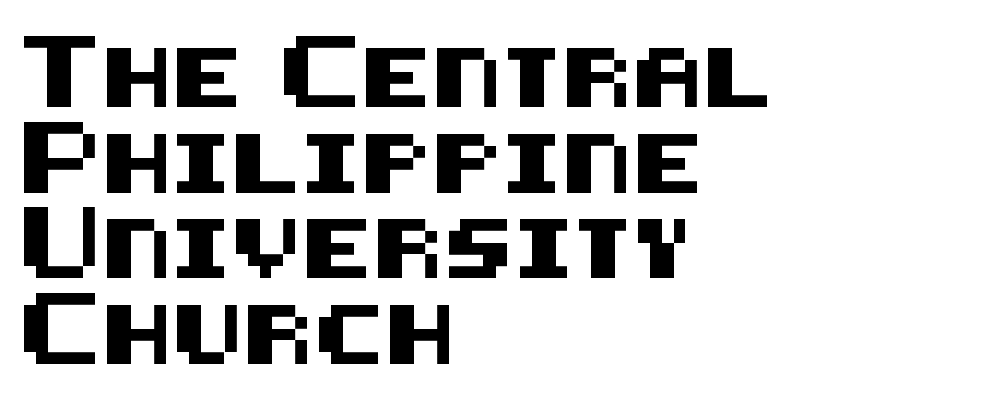
Q: Is the text italic (slanted)? A: No, it is upright.
Q: Is the typeface a serif or a sans-serif typeface? A: Sans-serif.
Q: Is the text underlined? A: No.
Q: How is the paragraph aligned? A: Left-aligned.
Q: Is the spacing between letters normal or unusually wide? A: Normal.
Q: Is the spacing between lines tight, normal or loose? A: Normal.
Q: Width (condensed, normal, or wide)? A: Normal.
Q: Stroke contrast? A: Medium.
Q: x-height? A: Large.
